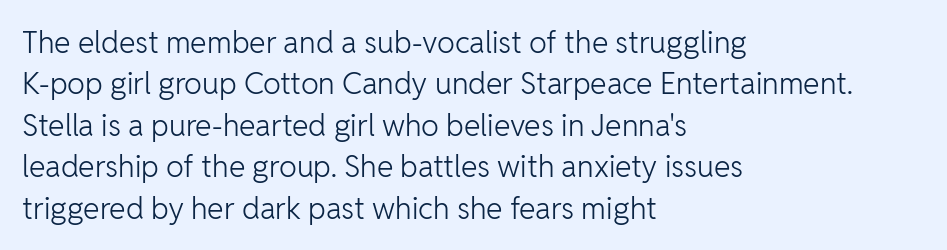
This rendering employs a face without finishing strokes, i.e., a sans-serif. Anything drawn beneath the words? Only blank space. Which margin do the lines hug? The left one — the right edge is uneven. This sample keeps an unexceptional amount of space between lines. Do the characters align in a grid? No, the font is proportional.
